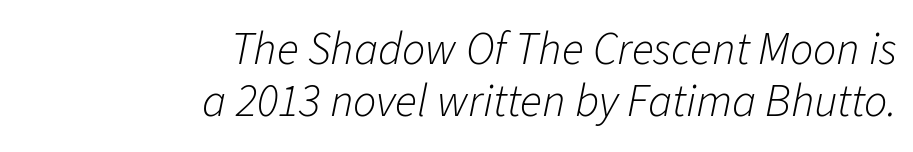
The image shows 46 px light type, italic (leaning right); set right-aligned, tight line spacing (1.14x), normal letter spacing, not underlined; low stroke contrast and a medium x-height.
